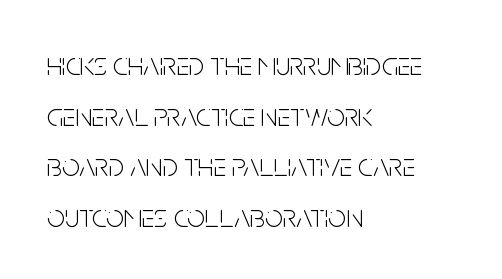
Q: Is the text bold? A: No.
Q: Is the text italic (slanted)? A: No, it is upright.
Q: Is the typeface a serif or a sans-serif typeface? A: Sans-serif.
Q: Is the text underlined? A: No.
Q: How is the paragraph aligned? A: Left-aligned.
Q: Is the spacing between letters normal or unusually wide? A: Normal.
Q: Is the spacing between lines tight, normal or loose? A: Normal.
Q: Width (condensed, normal, or wide)? A: Condensed.
Q: Stroke contrast? A: Low.
Q: x-height? A: Large.
Q: Monospaced? A: No.
